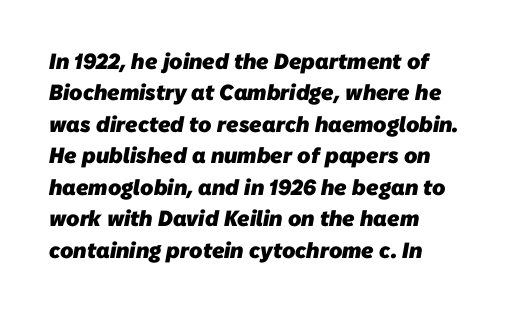
The image shows 22 px bold type; set left-aligned, normal line spacing (1.43x), normal letter spacing, not underlined.
